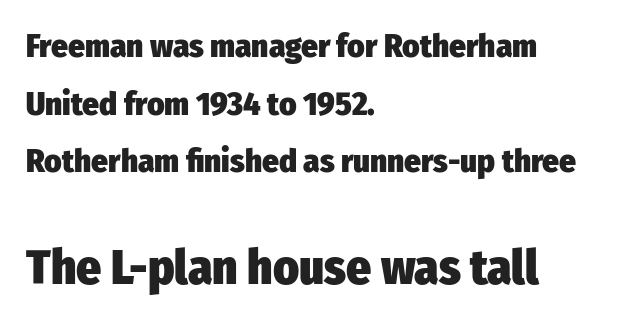
Strong, thick strokes mark this as bold type. When letters stand straight like this, we call the style roman or upright. Size contrast runs from small at the top to large at the bottom. Beneath every word, the page is bare. The setting favours the left margin, as ordinary paragraphs usually do. The face used here is proportionally spaced, like ordinary book or web type.
